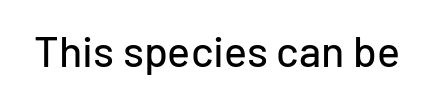
Plain, unruled lines of type. The font's upright variant was chosen for this text. I'd call this a sans setting — the letters go barefoot. Varying glyph widths throughout — classic text-font behaviour. How are the letters spaced? Ordinarily, with no added tracking.
